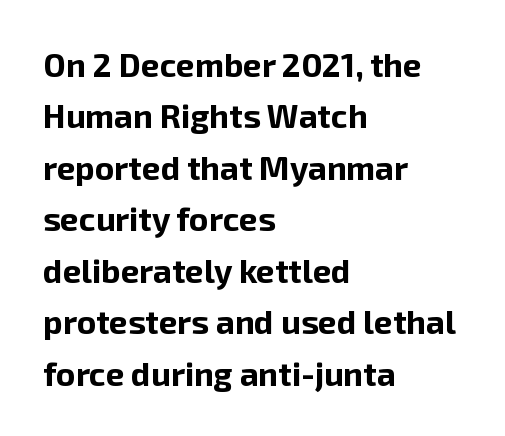
The image shows 33 px bold sans-serif type, upright; set left-aligned, normal line spacing (1.56x), normal letter spacing, not underlined; low stroke contrast and a medium x-height.
